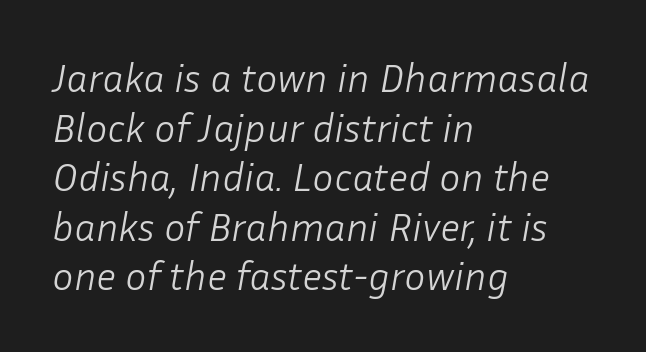
The image shows 40 px light type, italic (leaning right); set left-aligned, line spacing 1.24x, normal letter spacing, not underlined; low stroke contrast and a medium x-height.
